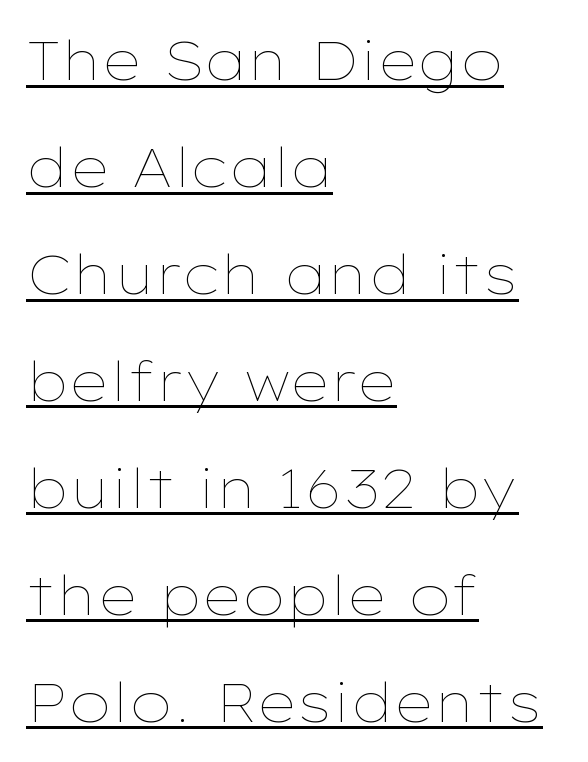
Q: Is the text bold? A: No.
Q: Is the text italic (slanted)? A: No, it is upright.
Q: Is the text underlined? A: Yes.
Q: How is the paragraph aligned? A: Left-aligned.
Q: Is the spacing between letters normal or unusually wide? A: Normal.
Q: Is the spacing between lines tight, normal or loose? A: Loose.
Q: Width (condensed, normal, or wide)? A: Wide.
Q: Stroke contrast? A: Low.
Q: x-height? A: Medium.
Q: Monospaced? A: No.
